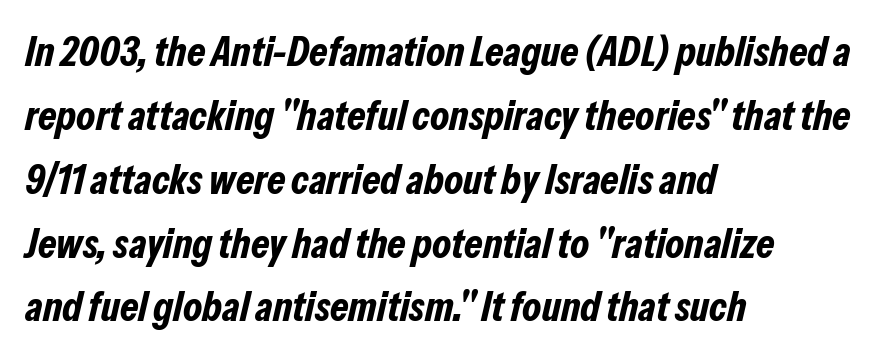
The image shows 42 px bold, condensed type, italic (leaning right); set left-aligned, normal line spacing (1.52x), normal letter spacing, not underlined; low stroke contrast and a medium x-height.
